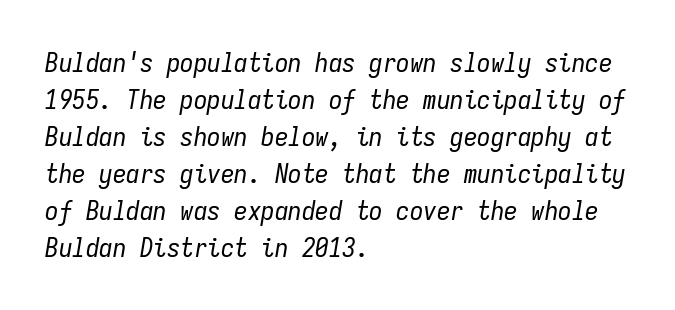
The rag falls on the right side of this text block. What stands out about the letter spacing? Nothing — it is the standard amount. Yep, that's italic — everything's leaning. The characters are drawn with everyday or finer stroke widths. Is there much room between lines? A standard amount, neither cramped nor airy.
